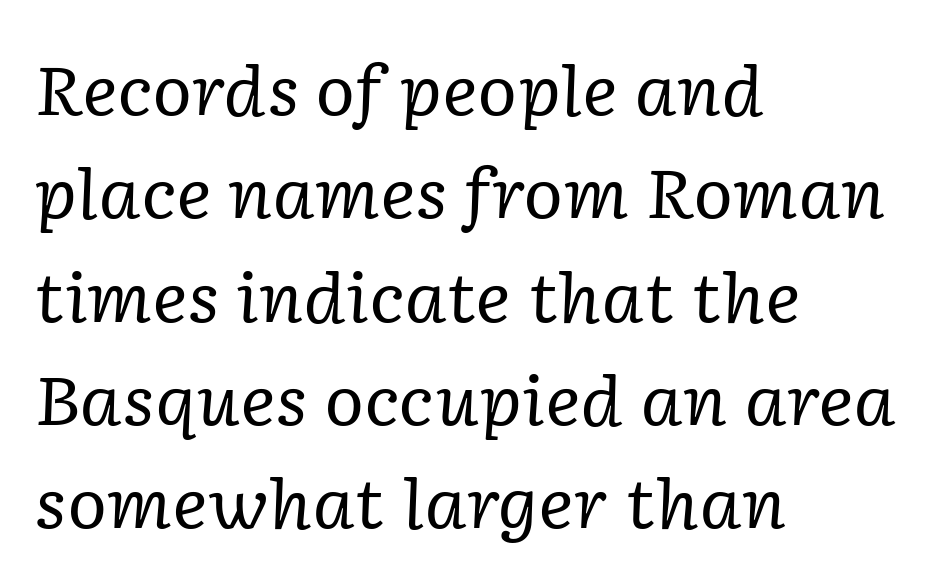
The image shows 68 px regular-weight serif type, italic (leaning right); set left-aligned, normal line spacing (1.52x), normal letter spacing, not underlined; low stroke contrast and a medium x-height.
